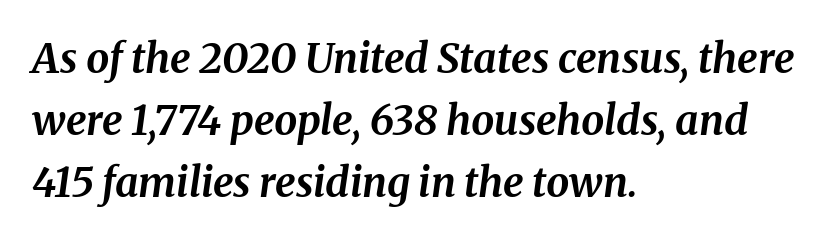
The image shows 41 px bold type, italic (leaning right); set left-aligned, normal line spacing (1.51x), normal letter spacing, not underlined; medium stroke contrast and a medium x-height.
